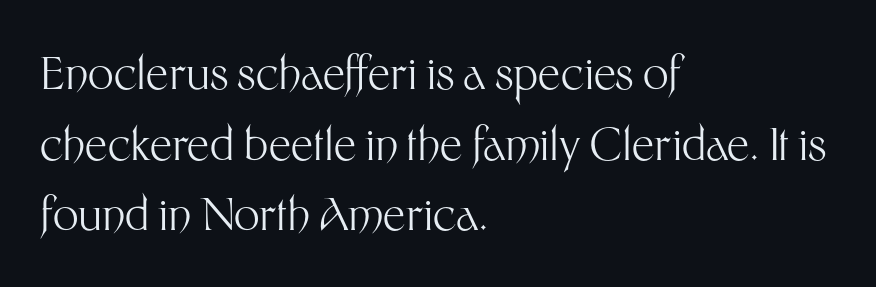
{"serif": "no", "italic": "no", "bold": "no", "weight": "light", "width": "normal", "stroke_contrast": "medium", "x_height": "medium", "monospaced": "no", "underline": "no", "align": "left", "line_spacing": "normal", "line_spacing_ratio": 1.57, "letter_spacing": "normal", "letter_spacing_em": 0.0, "glyph_px": 45}
